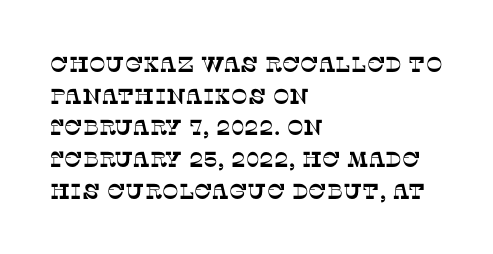
{"underline": "no", "align": "left", "line_spacing": "normal", "line_spacing_ratio": 1.44, "letter_spacing": "normal", "letter_spacing_em": 0.0, "glyph_px": 22}
